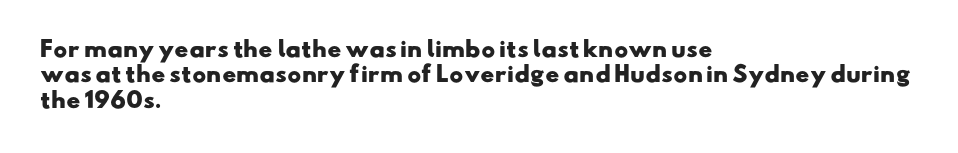
{"bold": "yes", "underline": "no", "align": "left", "line_spacing_ratio": 1.21, "letter_spacing": "normal", "letter_spacing_em": 0.0, "glyph_px": 21}
